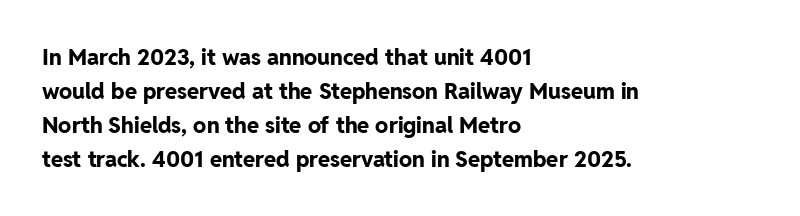
The image shows 22 px bold type, upright; set left-aligned, normal line spacing (1.54x), normal letter spacing, not underlined.
